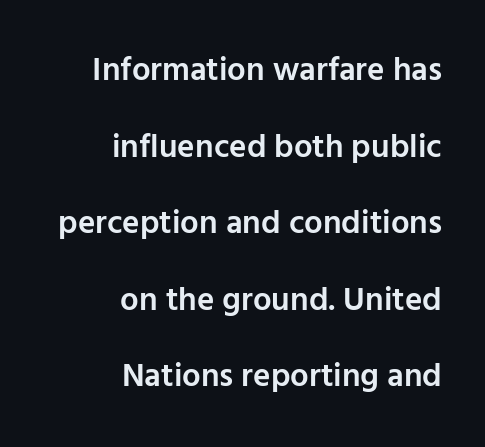
Q: Is the text bold? A: Semi-bold.
Q: Is the text italic (slanted)? A: No, it is upright.
Q: Is the typeface a serif or a sans-serif typeface? A: Sans-serif.
Q: Is the text underlined? A: No.
Q: How is the paragraph aligned? A: Right-aligned.
Q: Is the spacing between letters normal or unusually wide? A: Normal.
Q: Is the spacing between lines tight, normal or loose? A: Loose.
Q: Width (condensed, normal, or wide)? A: Normal.
Q: Stroke contrast? A: Low.
Q: x-height? A: Medium.
Q: Monospaced? A: No.
